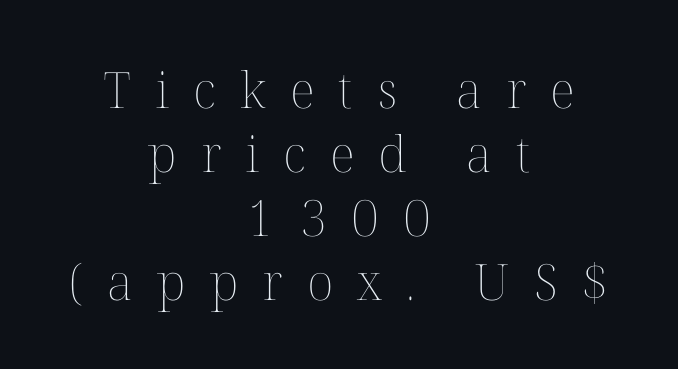
The image shows 50 px thin type, upright; set centered, normal line spacing (1.28x), unusually wide letter spacing (+0.48 em), not underlined; medium stroke contrast and a medium x-height.
